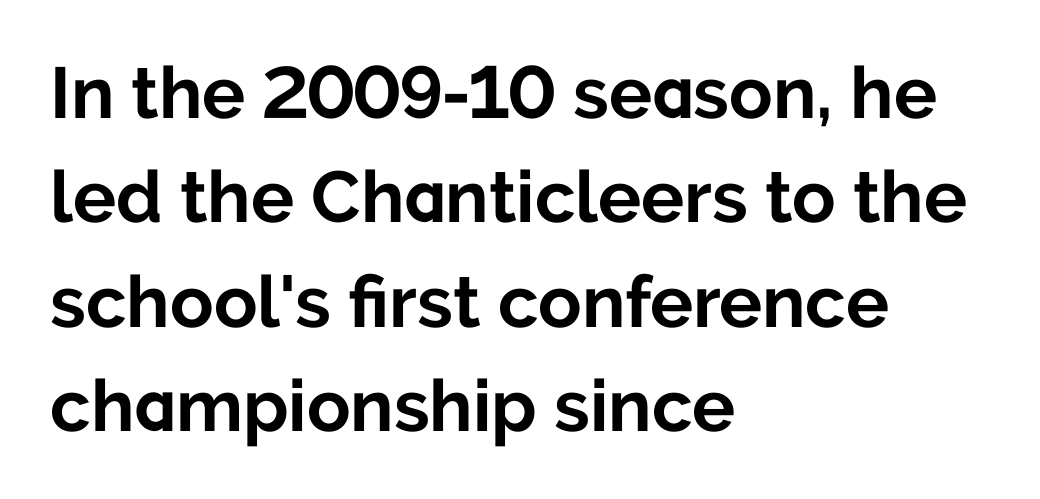
Q: Is the text bold? A: Yes.
Q: Is the text italic (slanted)? A: No, it is upright.
Q: Is the typeface a serif or a sans-serif typeface? A: Sans-serif.
Q: Is the text underlined? A: No.
Q: How is the paragraph aligned? A: Left-aligned.
Q: Is the spacing between letters normal or unusually wide? A: Normal.
Q: Is the spacing between lines tight, normal or loose? A: Normal.
Q: Width (condensed, normal, or wide)? A: Normal.
Q: Stroke contrast? A: Low.
Q: x-height? A: Medium.
Q: Monospaced? A: No.
